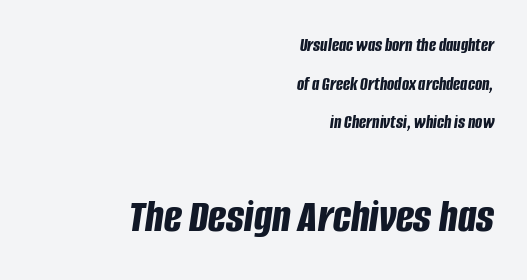
The specimen omits any rule beneath the text block's lines. Every letter is thick-stroked: bold, no question. The vertical gap from one line to the next is large. In CSS terms this would be text-align: right.
